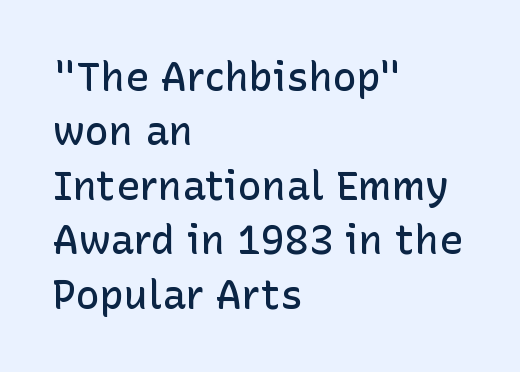
{"serif": "no", "italic": "no", "bold": "semi", "weight": "semibold", "width": "normal", "stroke_contrast": "low", "x_height": "medium", "monospaced": "no", "underline": "no", "align": "left", "line_spacing": "normal", "line_spacing_ratio": 1.36, "letter_spacing": "normal", "letter_spacing_em": 0.0, "glyph_px": 40}
